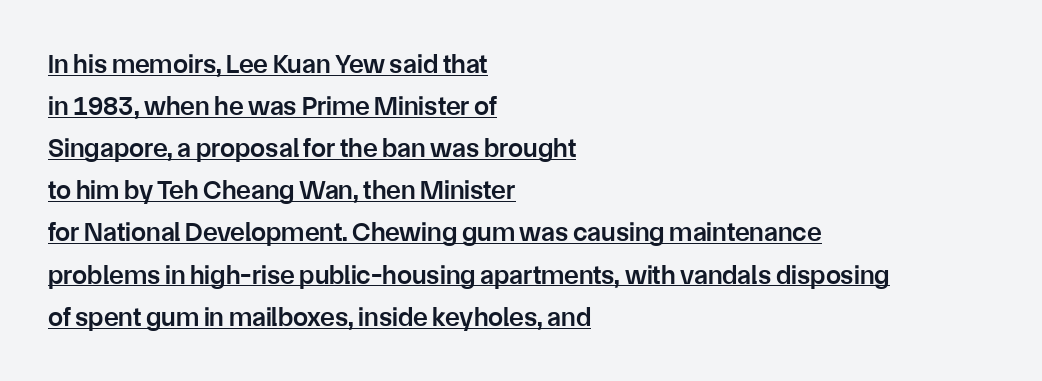
Q: Is the text bold? A: Semi-bold.
Q: Is the text italic (slanted)? A: No, it is upright.
Q: Is the text underlined? A: Yes.
Q: How is the paragraph aligned? A: Left-aligned.
Q: Is the spacing between letters normal or unusually wide? A: Normal.
Q: Is the spacing between lines tight, normal or loose? A: Normal.
